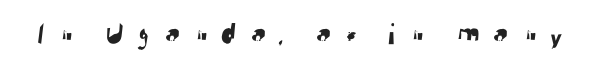
No feet cap the strokes, marking this as sans-serif type. Observe the wide spacing: letters keep a clear distance from each other. Nobody drew a line under any word here. This sample has the flowing, uneven cadence of proportional lettering.
